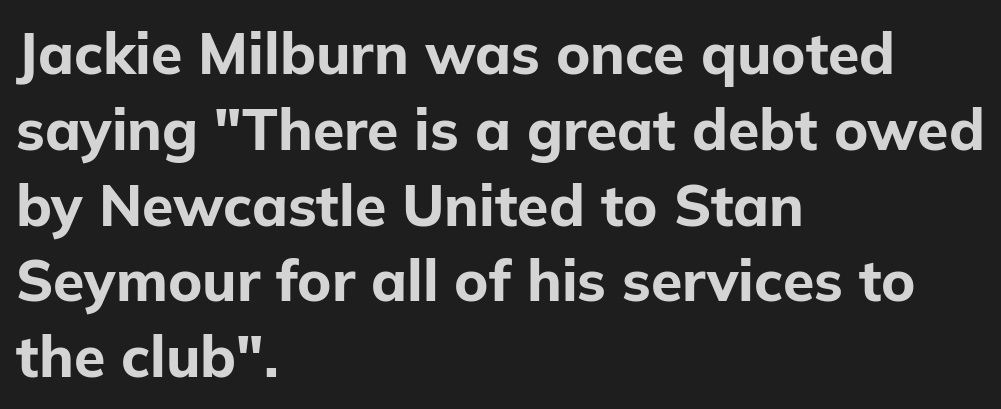
It's the straight-up-and-down kind of type. Nobody drew a line under any word here. In terms of weight, the rendering is a true, heavy bold. Alignment: flush left. Observe the absence of serifs on each vertical stroke in this sample. Is there much room between lines? A standard amount, neither cramped nor airy.
